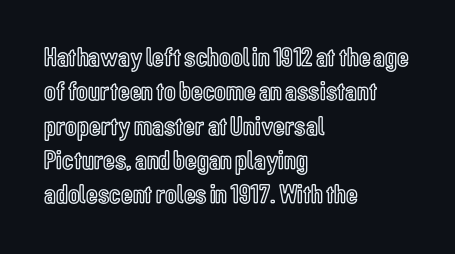
The image shows 27 px text type, upright; set left-aligned, normal line spacing (1.27x), normal letter spacing, not underlined.
